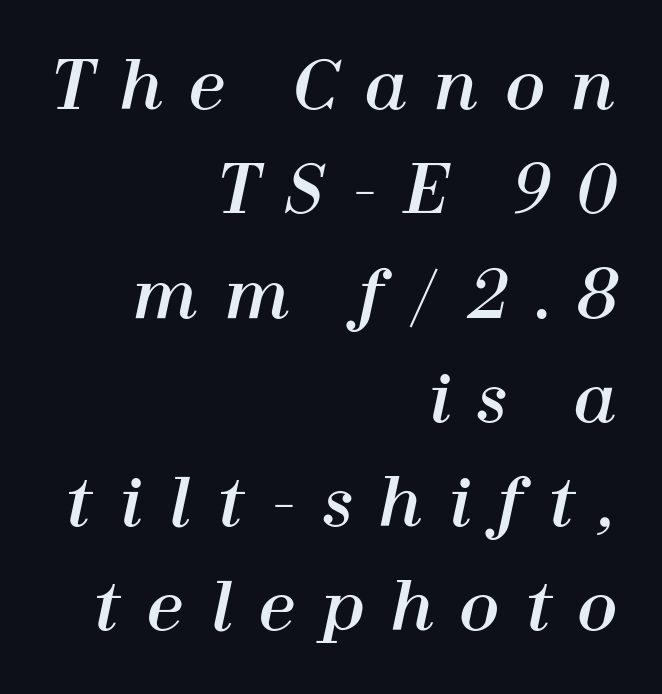
Q: Is the text italic (slanted)? A: Yes, it leans right by about 12 degrees.
Q: Is the text underlined? A: No.
Q: How is the paragraph aligned? A: Right-aligned.
Q: Is the spacing between letters normal or unusually wide? A: Unusually wide.
Q: Is the spacing between lines tight, normal or loose? A: Normal.
Q: Width (condensed, normal, or wide)? A: Normal.
Q: Stroke contrast? A: High.
Q: x-height? A: Medium.
Q: Monospaced? A: No.
